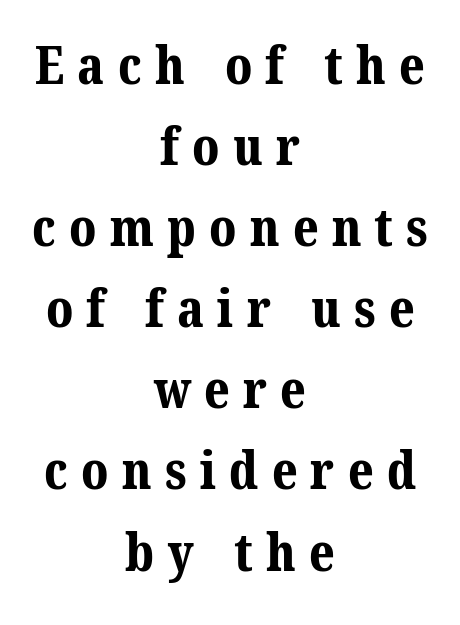
Neither beginnings nor endings align; midpoints do. The typesetting leans heavy: a genuine bold. Each letter keeps its own natural width here, so spacing adapts to shape. Between one letter and the next there's a generous, obvious gap.
